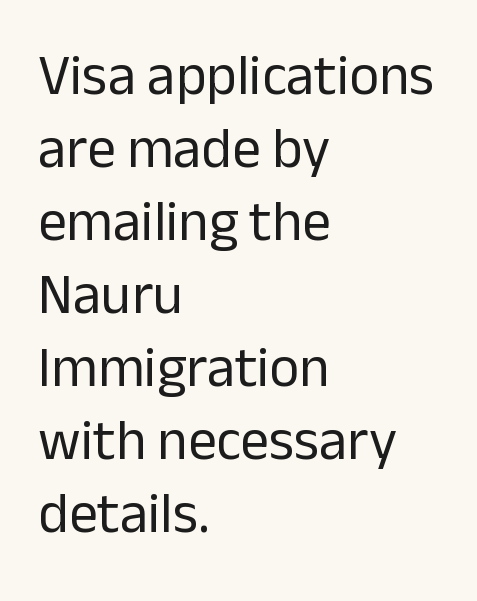
You can tell from the bare stems that sans-serif type was used. Stems here are at most as thick as an everyday book face. Nope, not italic — everything's standing straight. The text block is weighted toward the left margin, trailing off unevenly rightward.
